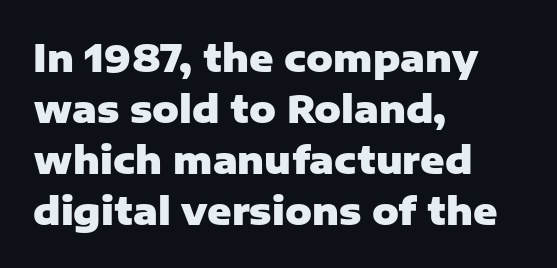
The image shows 37 px heavy sans-serif type, upright; set left-aligned, normal line spacing (1.38x), normal letter spacing, not underlined; low stroke contrast and a medium x-height.
